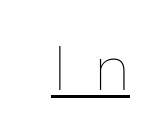
Q: Is the text bold? A: No.
Q: Is the text italic (slanted)? A: No, it is upright.
Q: Is the text underlined? A: Yes.
Q: Is the spacing between letters normal or unusually wide? A: Unusually wide.
Q: Width (condensed, normal, or wide)? A: Normal.
Q: Stroke contrast? A: Low.
Q: x-height? A: Medium.
Q: Monospaced? A: No.
